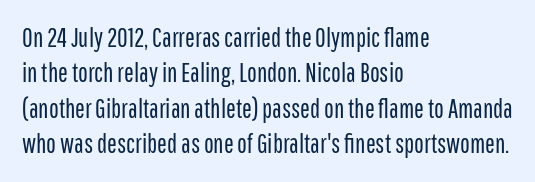
{"italic": "no", "bold": "no", "underline": "no", "align": "left", "line_spacing": "normal", "line_spacing_ratio": 1.36, "letter_spacing": "normal", "letter_spacing_em": 0.0, "glyph_px": 26}
